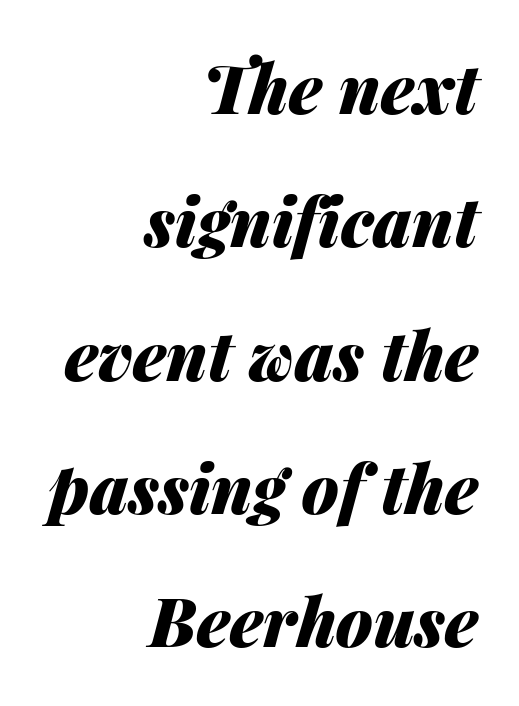
The image shows 67 px heavy type, italic (leaning right); set right-aligned, loose line spacing (1.99x), normal letter spacing, not underlined; medium stroke contrast and a medium x-height.
